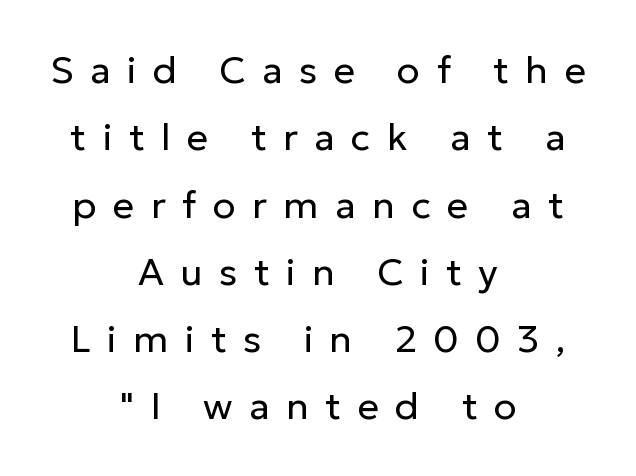
Q: Is the text bold? A: No.
Q: Is the text italic (slanted)? A: No, it is upright.
Q: Is the typeface a serif or a sans-serif typeface? A: Sans-serif.
Q: Is the text underlined? A: No.
Q: How is the paragraph aligned? A: Centered.
Q: Is the spacing between letters normal or unusually wide? A: Unusually wide.
Q: Width (condensed, normal, or wide)? A: Normal.
Q: Stroke contrast? A: Low.
Q: x-height? A: Medium.
Q: Monospaced? A: No.
